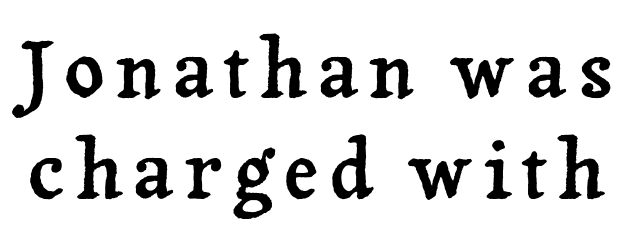
{"serif": "yes", "italic": "no", "width": "normal", "stroke_contrast": "low", "x_height": "medium", "monospaced": "no", "underline": "no", "line_spacing": "normal", "line_spacing_ratio": 1.3, "glyph_px": 78}
